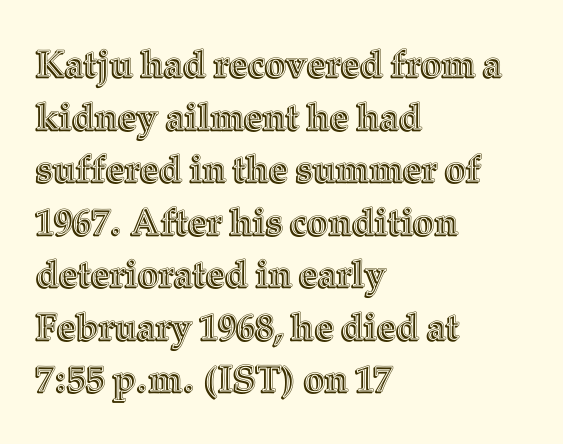
{"italic": "no", "width": "normal", "x_height": "medium", "monospaced": "no", "underline": "no", "align": "left", "line_spacing": "normal", "line_spacing_ratio": 1.42, "letter_spacing": "normal", "letter_spacing_em": 0.0, "glyph_px": 37}
